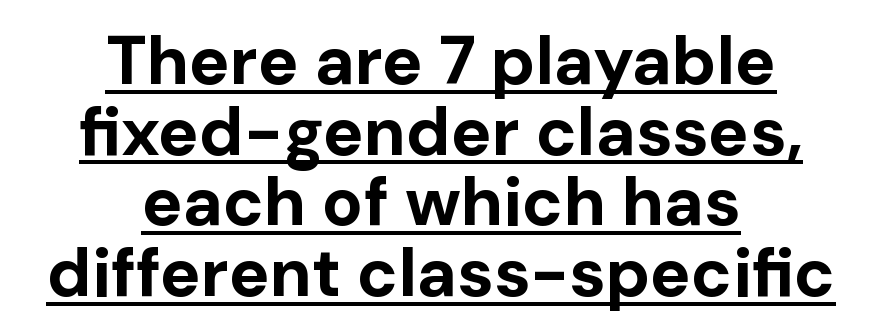
Bold? Absolutely — the strokes are thick and heavy. The lettering holds an erect, upright posture throughout. Rows of type sit shoulder to shoulder in the vertical direction. The type family on display is of the sans-serif kind. In designer terms, the underline attribute is active on this setting.
